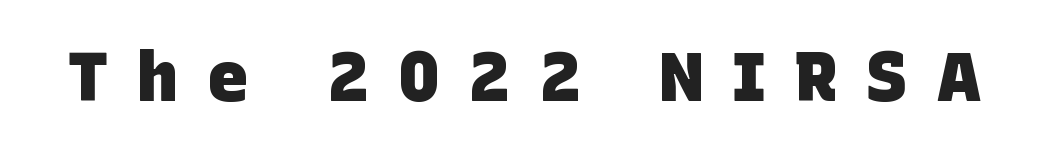
The image shows 69 px heavy sans-serif type; set unusually wide letter spacing (+0.42 em), not underlined; low stroke contrast and a large x-height.
